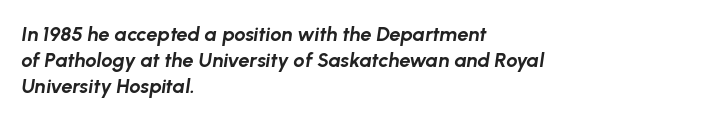
{"italic": "yes", "lean": "right", "slant_degrees": 8, "bold": "yes", "underline": "no", "align": "left", "line_spacing": "normal", "line_spacing_ratio": 1.31, "letter_spacing": "normal", "letter_spacing_em": 0.0, "glyph_px": 20}
